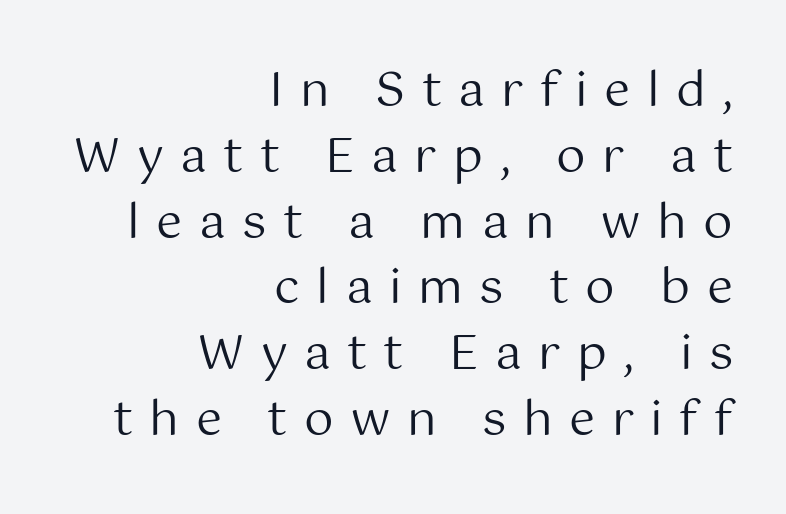
The image shows 47 px regular-weight sans-serif type, upright; set right-aligned, normal line spacing (1.4x), unusually wide letter spacing (+0.35 em), not underlined; medium stroke contrast and a medium x-height.
